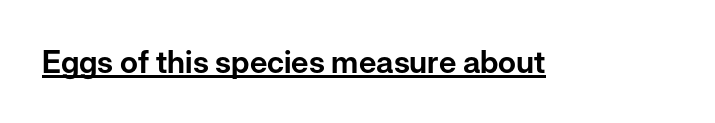
Notice how the stems are strictly vertical — no italics here. Check where the strokes stop: nothing finishes them off — pure sans. Looks like regular typesetting: each glyph gets only the width it needs. The horizontal fit of the characters is conventional and even. A baseline rule has been typeset under these characters.
